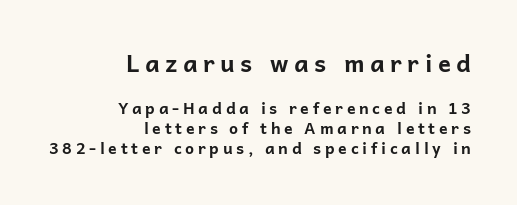
Students, observe: this is what conventionally led text looks like. Unmarked baselines from the first word to the last. Leftover space on each line is placed entirely before the opening word. When letters stand straight like this, we call the style roman or upright.
